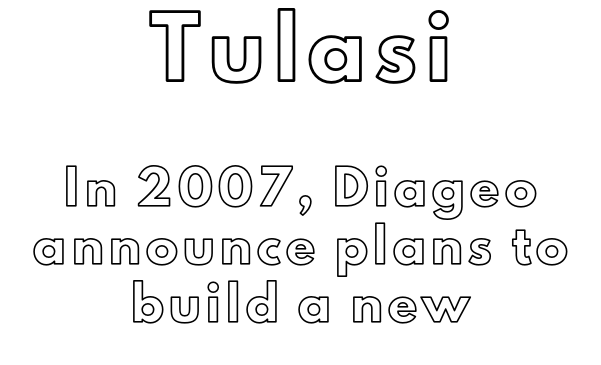
{"italic": "no", "width": "normal", "x_height": "small", "monospaced": "no", "underline": "no", "align": "center", "line_spacing_ratio": 1.82, "larger_block": "first", "size_ratio": 1.75, "glyph_px": 56}
